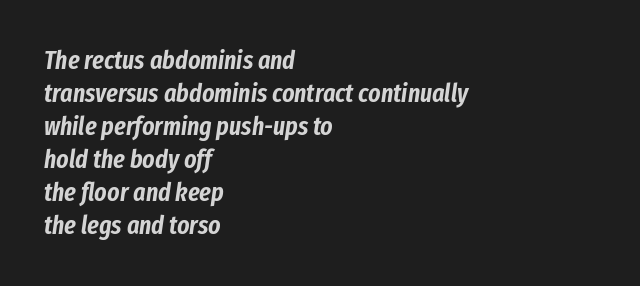
Look at the tracking — it's just the regular setting, nothing added. Descenders hang freely into open space. The letters are slanted; this is an italic face. The setting favours the left margin, as ordinary paragraphs usually do. This sample keeps an unexceptional amount of space between lines.
